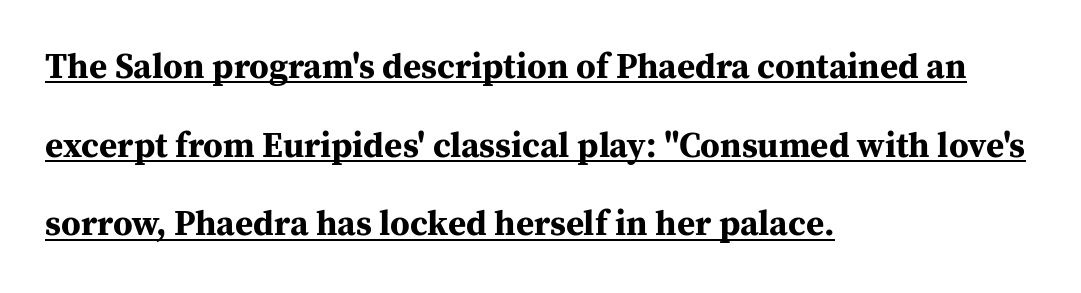
The image shows 35 px bold serif type, upright; set left-aligned, loose line spacing (2.25x), normal letter spacing, underlined; medium stroke contrast and a medium x-height.
